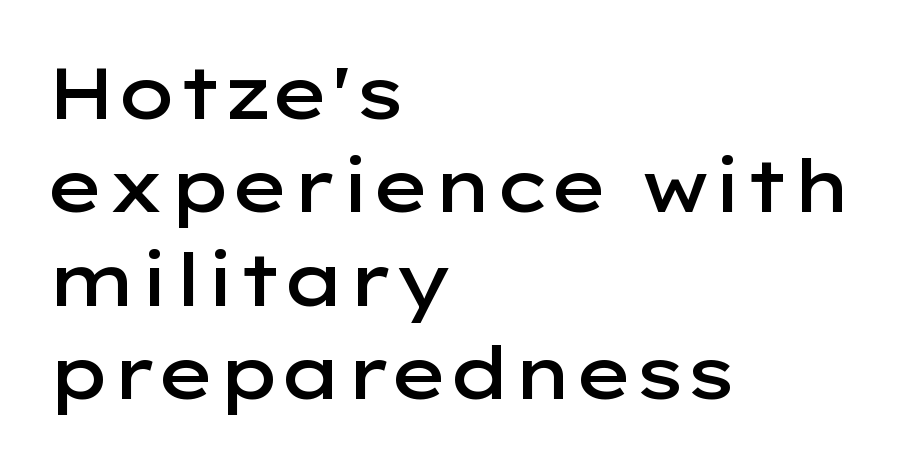
{"serif": "no", "italic": "no", "bold": "semi", "weight": "semibold", "width": "wide", "stroke_contrast": "low", "x_height": "medium", "monospaced": "no", "underline": "no", "align": "left", "line_spacing": "normal", "line_spacing_ratio": 1.28, "letter_spacing": "normal", "letter_spacing_em": 0.0, "glyph_px": 73}
